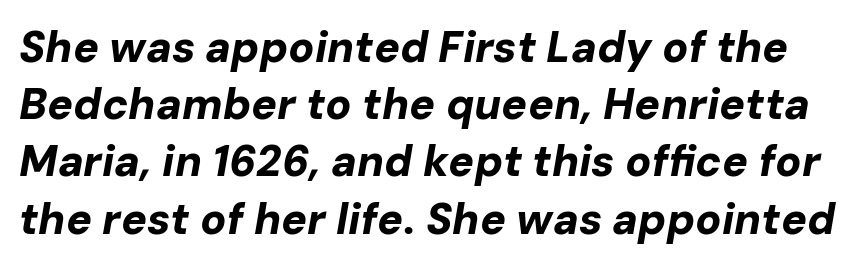
Q: Is the text bold? A: Yes.
Q: Is the text italic (slanted)? A: Yes, it leans right by about 10 degrees.
Q: Is the text underlined? A: No.
Q: Is the spacing between letters normal or unusually wide? A: Normal.
Q: Is the spacing between lines tight, normal or loose? A: Normal.
Q: Width (condensed, normal, or wide)? A: Normal.
Q: Stroke contrast? A: Low.
Q: x-height? A: Medium.
Q: Monospaced? A: No.
